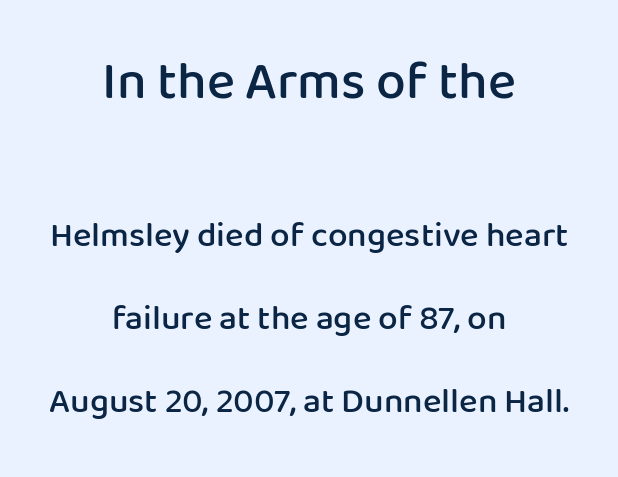
Strokes here are thickened, but only to semibold level. Every row of glyphs is offset so its center matches the block's center. A typesetter would call this zero additional tracking. Descender tails drop into unmarked territory. The earlier block is typeset at a bigger size than the later block. Notice how the stems are strictly vertical — no italics here.
